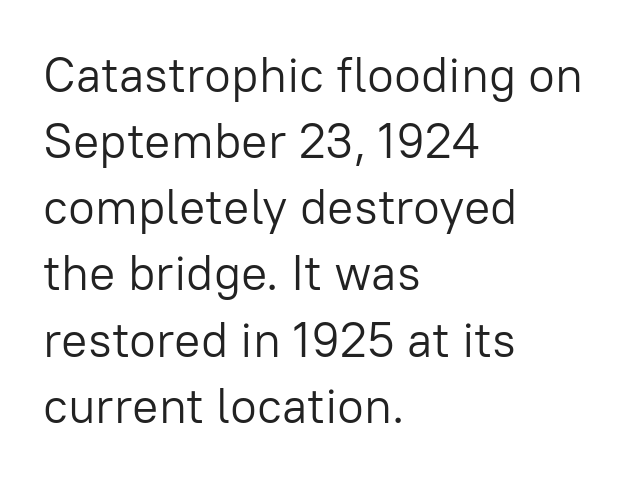
No extra ink here — the face is not bold. The specimen reads as upright at a glance. The horizontal fit of the characters is conventional and even. This rendering uses left alignment, leaving the right contour irregular.
